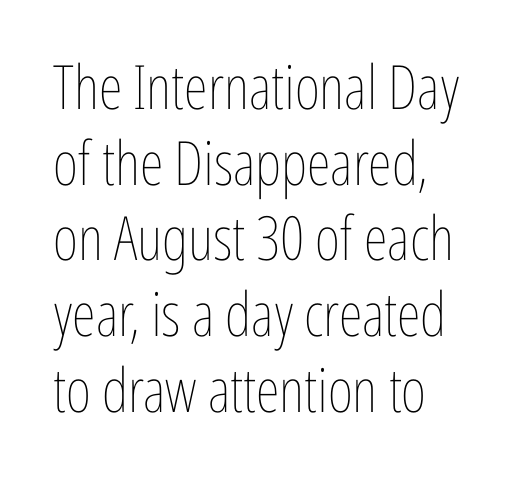
The image shows 61 px thin, condensed type, upright; set line spacing 1.24x, normal letter spacing, not underlined; low stroke contrast and a medium x-height.
